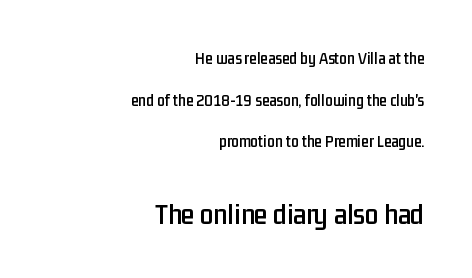
{"serif": "no", "italic": "no", "width": "condensed", "stroke_contrast": "low", "x_height": "medium", "monospaced": "no", "underline": "no", "align": "right", "line_spacing": "loose", "line_spacing_ratio": 2.45, "letter_spacing": "normal", "letter_spacing_em": 0.0, "larger_block": "second", "size_ratio": 1.76, "glyph_px": 30}
